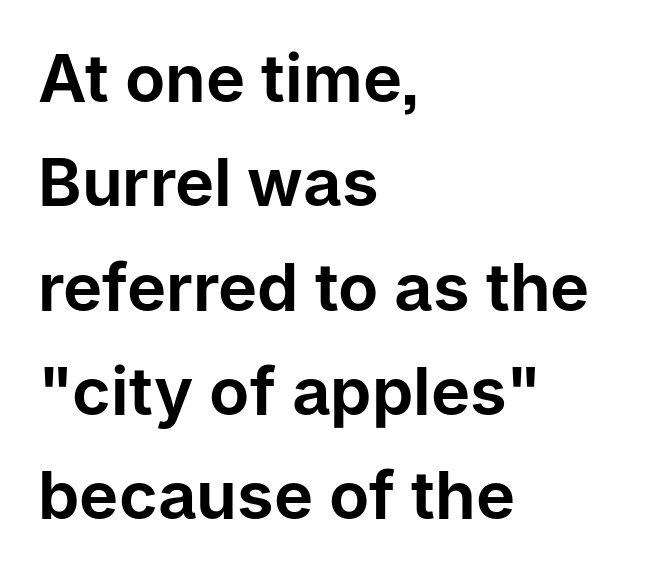
The image shows 66 px sans-serif type, upright; set left-aligned, normal line spacing (1.58x), normal letter spacing, not underlined; low stroke contrast and a medium x-height.
